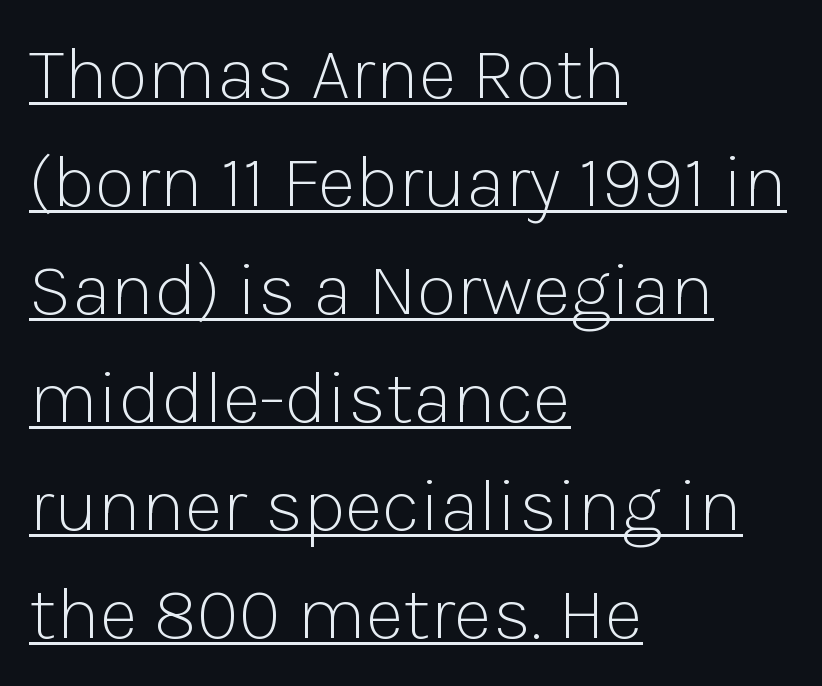
Q: Is the text bold? A: No.
Q: Is the text italic (slanted)? A: No, it is upright.
Q: Is the typeface a serif or a sans-serif typeface? A: Sans-serif.
Q: Is the text underlined? A: Yes.
Q: How is the paragraph aligned? A: Left-aligned.
Q: Is the spacing between letters normal or unusually wide? A: Normal.
Q: Is the spacing between lines tight, normal or loose? A: Normal.
Q: Width (condensed, normal, or wide)? A: Normal.
Q: Stroke contrast? A: Low.
Q: x-height? A: Medium.
Q: Monospaced? A: No.
